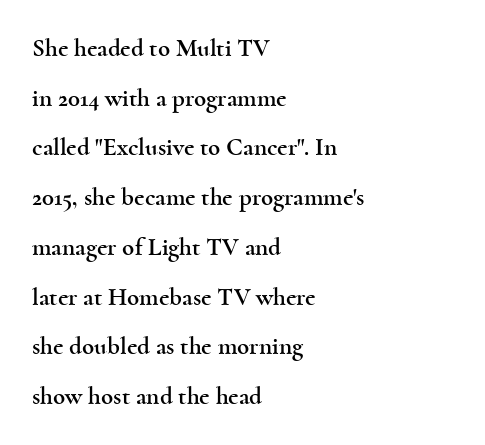
{"italic": "no", "underline": "no", "align": "left", "line_spacing": "loose", "line_spacing_ratio": 1.99, "letter_spacing": "normal", "letter_spacing_em": 0.0, "glyph_px": 25}
